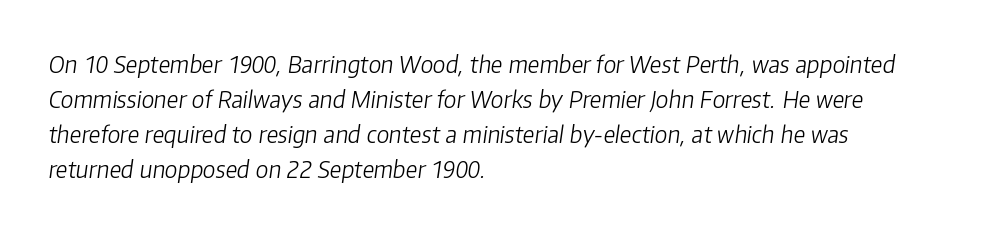
The image shows 23 px text type, italic (leaning right); set left-aligned, normal line spacing (1.52x), normal letter spacing, not underlined.
